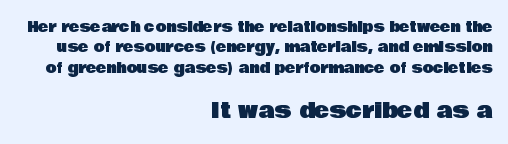
Caption: standard tracking, unaltered. Every stem runs plumb, perpendicular to the baseline. In CSS terms this would be text-align: right. Is the lower block the larger one? Yes — the lower block carries the bigger type. The gap between lines stays unmarked.
